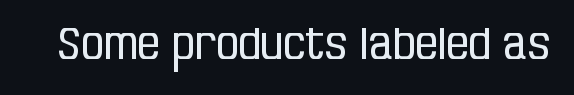
Q: Is the text bold? A: No.
Q: Is the text italic (slanted)? A: No, it is upright.
Q: Is the typeface a serif or a sans-serif typeface? A: Sans-serif.
Q: Is the text underlined? A: No.
Q: Is the spacing between letters normal or unusually wide? A: Normal.
Q: Width (condensed, normal, or wide)? A: Condensed.
Q: Stroke contrast? A: Low.
Q: x-height? A: Large.
Q: Monospaced? A: No.
